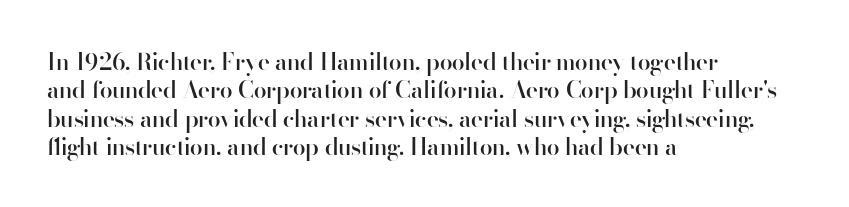
Q: Is the text bold? A: Semi-bold.
Q: Is the text italic (slanted)? A: No, it is upright.
Q: Is the text underlined? A: No.
Q: How is the paragraph aligned? A: Left-aligned.
Q: Is the spacing between letters normal or unusually wide? A: Normal.
